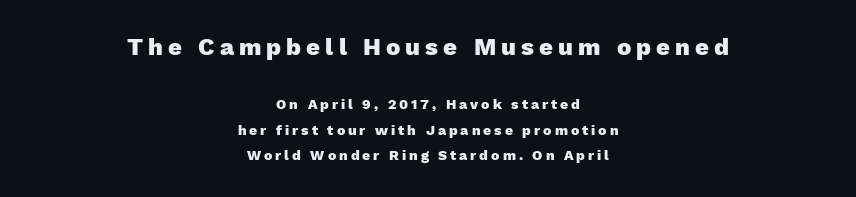
Q: Is the text bold? A: Yes.
Q: Is the text italic (slanted)? A: No, it is upright.
Q: Is the text underlined? A: No.
Q: How is the paragraph aligned? A: Centered.
Q: Is the spacing between letters normal or unusually wide? A: Unusually wide.
Q: Which block of text is set in a larger size, the first (top) or the second (bottom)? A: The first (top) one.
